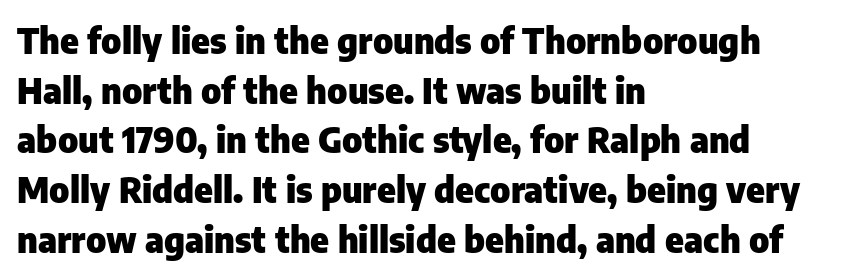
{"serif": "no", "italic": "no", "bold": "yes", "weight": "heavy", "width": "normal", "stroke_contrast": "low", "x_height": "medium", "monospaced": "no", "underline": "no", "align": "left", "line_spacing": "normal", "line_spacing_ratio": 1.42, "letter_spacing": "normal", "letter_spacing_em": 0.0, "glyph_px": 35}
